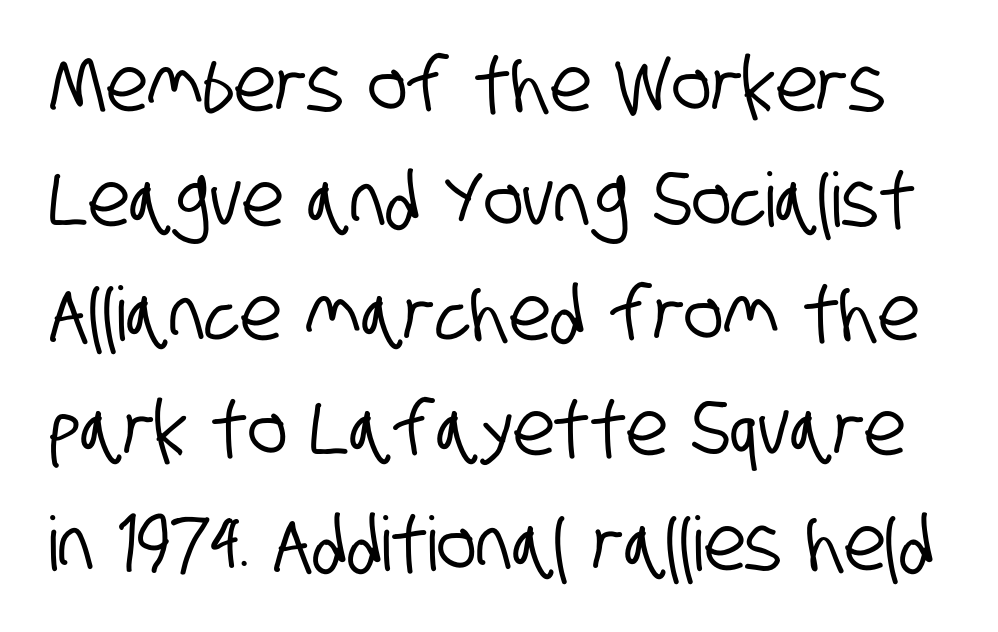
Tracking value appears to be zero — textbook default spacing. Type style note: lacks serifs. The rendering uses natural spacing where letterforms have individual widths. Quick note: underline off. Summary of vertical rhythm: regular, with standard interline spacing.
